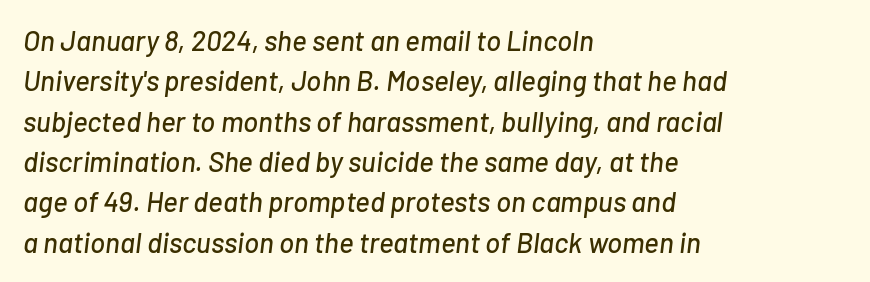
The image shows 28 px text type, italic (leaning right); set left-aligned, normal line spacing (1.44x), normal letter spacing, not underlined; low stroke contrast and a medium x-height.
